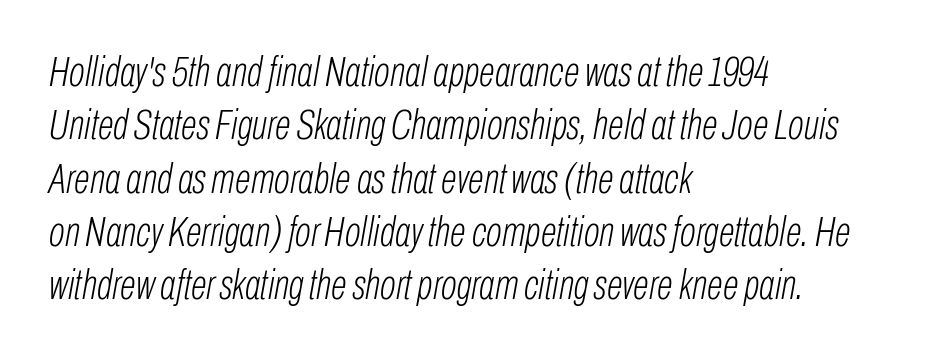
The image shows 42 px light, condensed type, italic (leaning right); set left-aligned, normal line spacing (1.27x), normal letter spacing, not underlined; low stroke contrast and a medium x-height.
